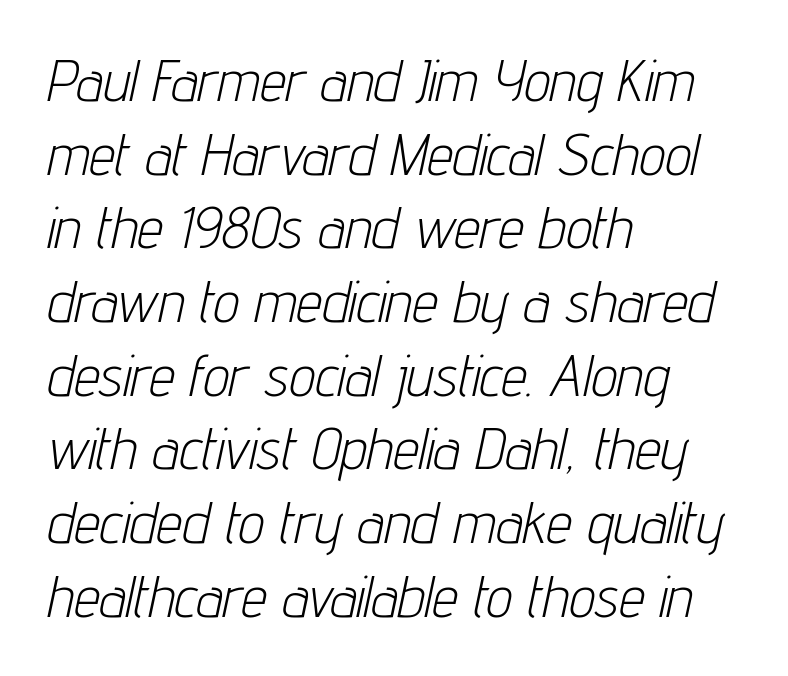
Words appear dense and cohesive because spacing is normal. Beneath every word, the page is bare. The strokes carry an ordinary text weight at most. A typesetter would call this proportional, since set widths differ per character. Slant detected: the letters are inclined. Leading matches the norm, producing a regular column.
